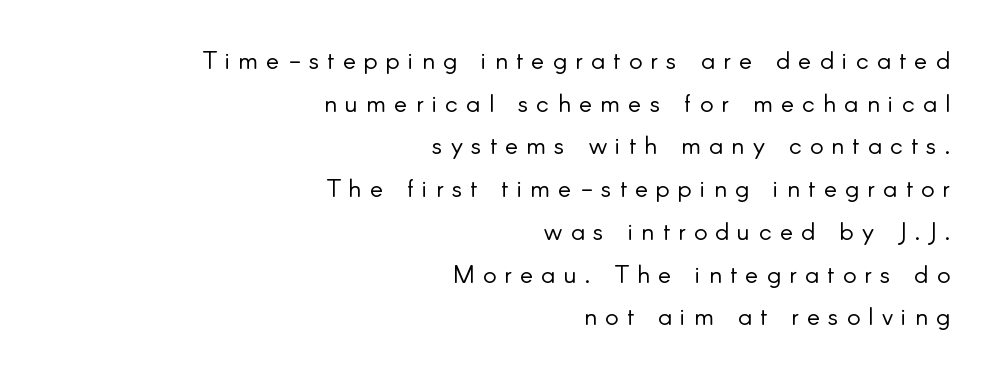
Q: Is the text bold? A: No.
Q: Is the text italic (slanted)? A: No, it is upright.
Q: Is the text underlined? A: No.
Q: How is the paragraph aligned? A: Right-aligned.
Q: Is the spacing between letters normal or unusually wide? A: Unusually wide.
